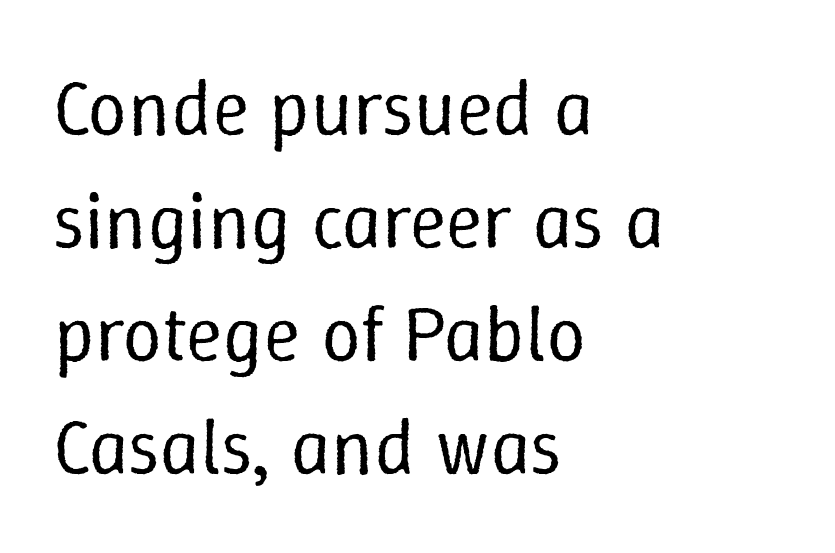
Evenly set lines give the paragraph a standard silhouette. Look at the tracking — it's just the regular setting, nothing added. The strokes carry an ordinary text weight at most. Varying glyph widths throughout — classic text-font behaviour. Glance below the letters and you will spot only blank space. Designer's note — italics off, roman on.
